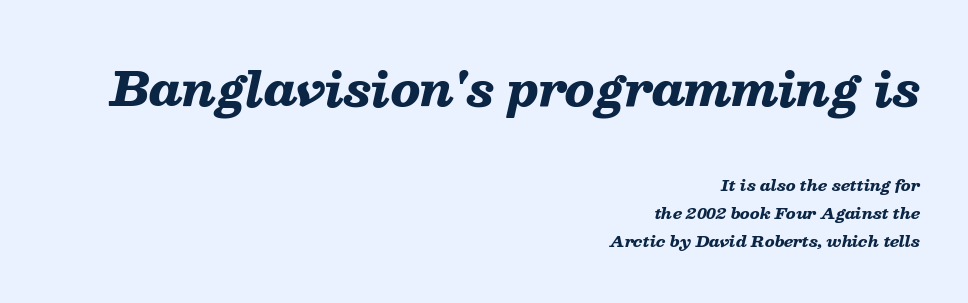
{"italic": "yes", "lean": "right", "slant_degrees": 13, "bold": "yes", "weight": "heavy", "width": "wide", "stroke_contrast": "low", "x_height": "medium", "monospaced": "no", "underline": "no", "align": "right", "line_spacing_ratio": 1.89, "letter_spacing": "normal", "letter_spacing_em": 0.0, "larger_block": "first", "size_ratio": 3.07, "glyph_px": 46}
